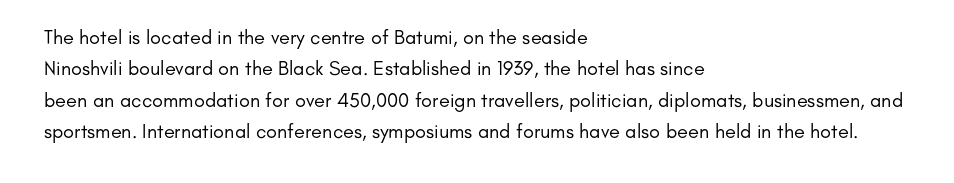
{"italic": "no", "bold": "no", "underline": "no", "align": "left", "line_spacing": "normal", "line_spacing_ratio": 1.57, "letter_spacing": "normal", "letter_spacing_em": 0.0, "glyph_px": 20}
